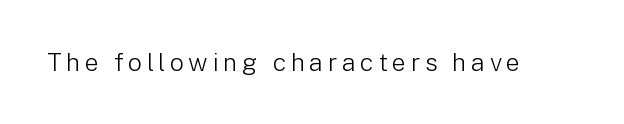
Q: Is the text bold? A: No.
Q: Is the text italic (slanted)? A: No, it is upright.
Q: Is the text underlined? A: No.
